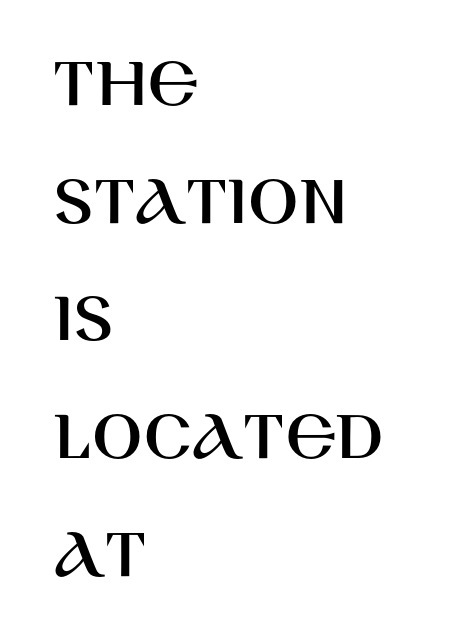
{"serif": "no", "italic": "no", "width": "normal", "stroke_contrast": "high", "x_height": "large", "monospaced": "no", "underline": "no", "align": "left", "line_spacing": "normal", "line_spacing_ratio": 1.59, "letter_spacing": "normal", "letter_spacing_em": 0.0, "glyph_px": 74}
